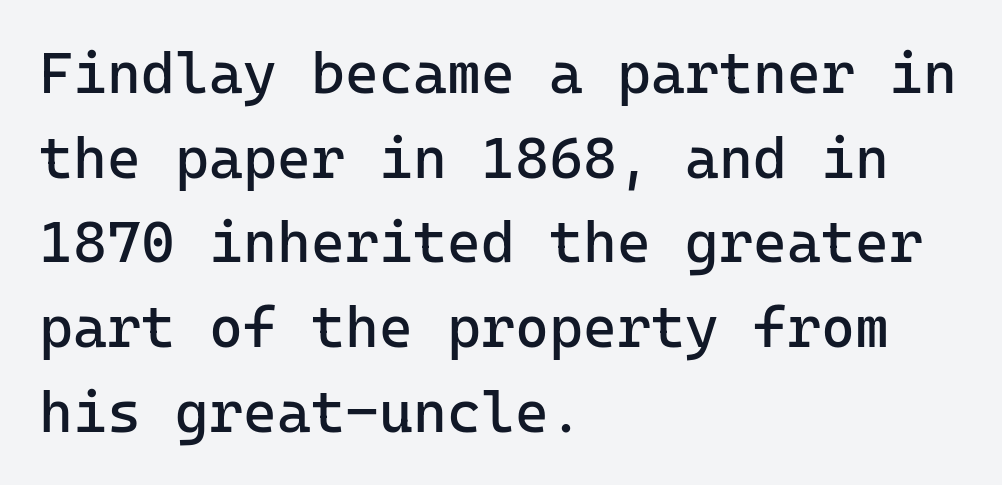
The image shows 58 px regular-weight sans-serif type, upright, monospaced; set left-aligned, normal line spacing (1.46x), normal letter spacing, not underlined; low stroke contrast and a medium x-height.
